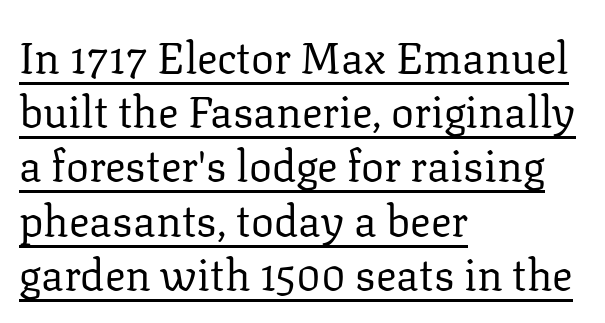
The axis of the letterforms is exactly vertical. The letters sit at their default tracking, neither squeezed nor spread. This block has exactly the height ordinary leading produces. Proportional: the letters do not fall into vertical columns.
